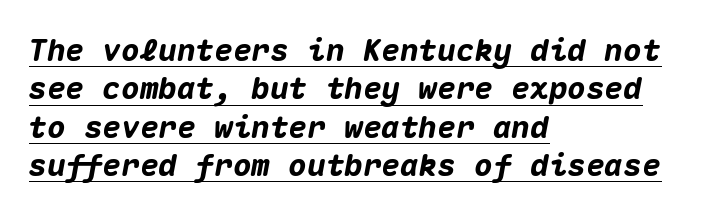
Q: Is the text bold? A: Yes.
Q: Is the text italic (slanted)? A: Yes, it leans right by about 10 degrees.
Q: Is the text underlined? A: Yes.
Q: How is the paragraph aligned? A: Left-aligned.
Q: Is the spacing between letters normal or unusually wide? A: Normal.
Q: Width (condensed, normal, or wide)? A: Normal.
Q: Stroke contrast? A: Medium.
Q: x-height? A: Medium.
Q: Monospaced? A: Yes.
